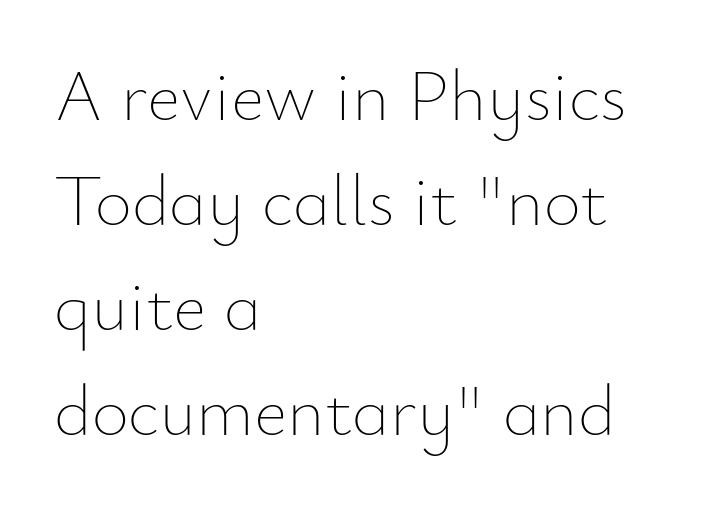
The image shows 72 px thin type, upright; set left-aligned, normal line spacing (1.46x), normal letter spacing, not underlined; low stroke contrast and a small x-height.
